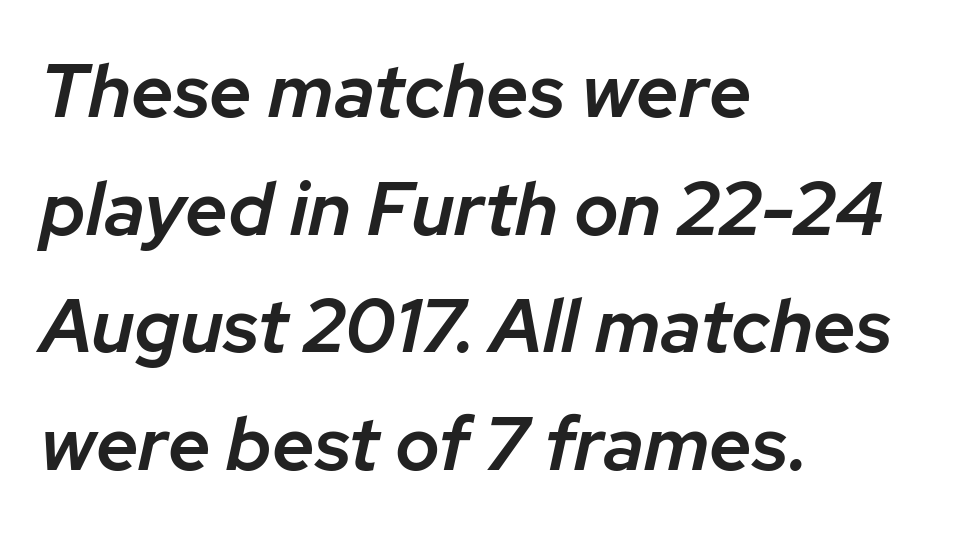
Q: Is the text bold? A: Semi-bold.
Q: Is the text italic (slanted)? A: Yes, it leans right by about 12 degrees.
Q: Is the text underlined? A: No.
Q: How is the paragraph aligned? A: Left-aligned.
Q: Is the spacing between letters normal or unusually wide? A: Normal.
Q: Is the spacing between lines tight, normal or loose? A: Normal.
Q: Width (condensed, normal, or wide)? A: Normal.
Q: Stroke contrast? A: Low.
Q: x-height? A: Medium.
Q: Monospaced? A: No.
